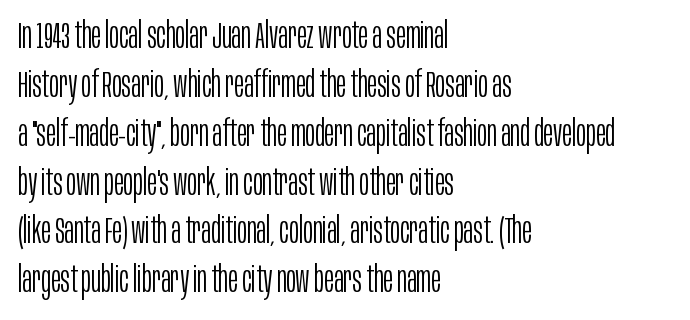
Q: Is the text bold? A: No.
Q: Is the text italic (slanted)? A: No, it is upright.
Q: Is the typeface a serif or a sans-serif typeface? A: Sans-serif.
Q: Is the text underlined? A: No.
Q: How is the paragraph aligned? A: Left-aligned.
Q: Is the spacing between letters normal or unusually wide? A: Normal.
Q: Is the spacing between lines tight, normal or loose? A: Normal.
Q: Width (condensed, normal, or wide)? A: Condensed.
Q: Stroke contrast? A: Low.
Q: x-height? A: Large.
Q: Monospaced? A: No.
